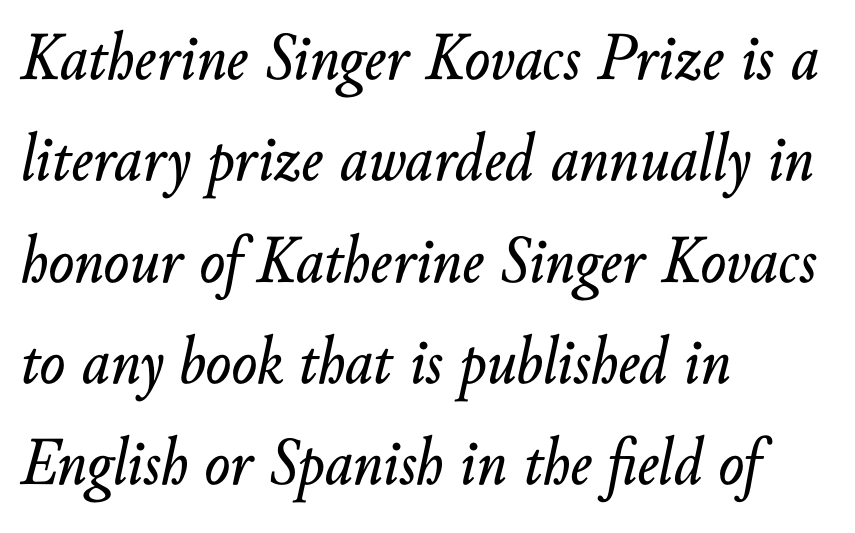
{"italic": "yes", "lean": "right", "slant_degrees": 10, "width": "normal", "stroke_contrast": "low", "x_height": "small", "monospaced": "no", "underline": "no", "align": "left", "line_spacing": "normal", "line_spacing_ratio": 1.49, "letter_spacing": "normal", "letter_spacing_em": 0.0, "glyph_px": 68}
